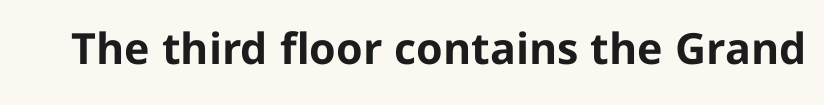
Q: Is the text bold? A: Yes.
Q: Is the text italic (slanted)? A: No, it is upright.
Q: Is the typeface a serif or a sans-serif typeface? A: Sans-serif.
Q: Is the text underlined? A: No.
Q: Is the spacing between letters normal or unusually wide? A: Normal.
Q: Width (condensed, normal, or wide)? A: Normal.
Q: Stroke contrast? A: Low.
Q: x-height? A: Medium.
Q: Monospaced? A: No.
